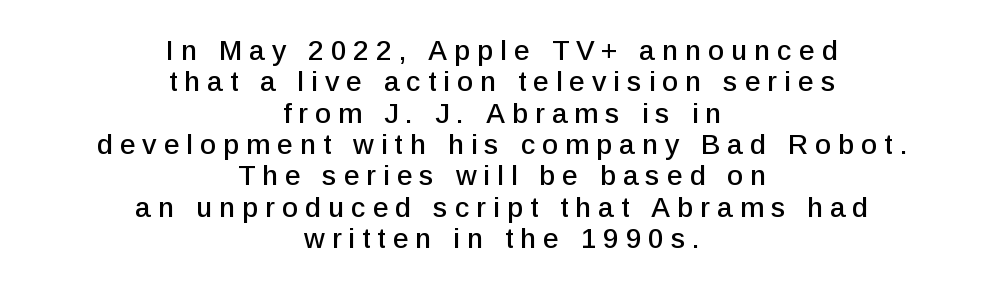
A bare baseline throughout the passage. The rendering uses a small line-height, squeezing the rows. Casual observation: everything's sitting right in the middle. Students, note that the glyphs here are deliberately spaced far apart. This rendering employs a face without finishing strokes, i.e., a sans-serif.
